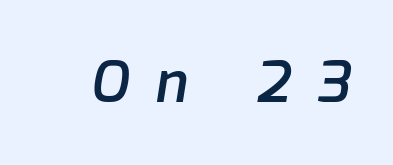
The horizontal fit of the characters is loose and conspicuously gappy. Words float on clear page, feet unadorned. These words are printed semibold, heavier than regular yet not bold. The text was rendered using a sans face with plain stroke endings. A typesetter would call this proportional, since set widths differ per character.
